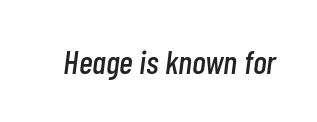
{"italic": "yes", "lean": "right", "slant_degrees": 7, "width": "condensed", "stroke_contrast": "low", "x_height": "medium", "monospaced": "no", "underline": "no", "letter_spacing": "normal", "letter_spacing_em": 0.0, "glyph_px": 33}
